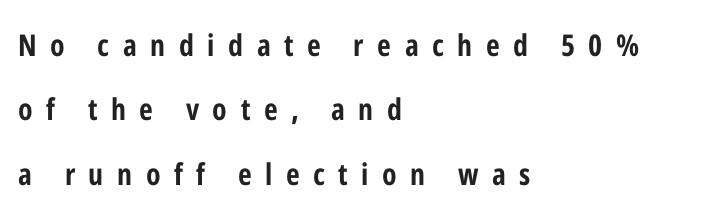
Q: Is the text bold? A: Yes.
Q: Is the text italic (slanted)? A: No, it is upright.
Q: Is the typeface a serif or a sans-serif typeface? A: Sans-serif.
Q: Is the text underlined? A: No.
Q: How is the paragraph aligned? A: Left-aligned.
Q: Is the spacing between letters normal or unusually wide? A: Unusually wide.
Q: Is the spacing between lines tight, normal or loose? A: Loose.
Q: Width (condensed, normal, or wide)? A: Condensed.
Q: Stroke contrast? A: Low.
Q: x-height? A: Medium.
Q: Monospaced? A: No.
